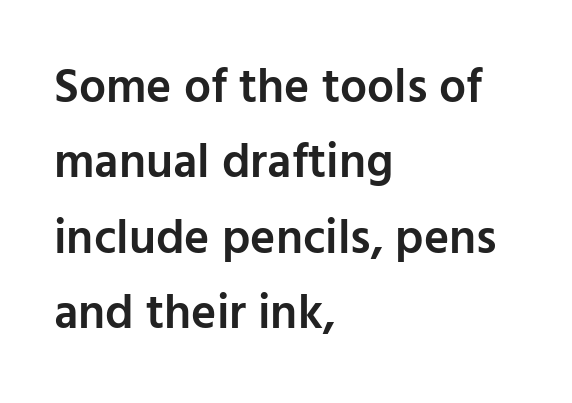
{"serif": "no", "italic": "no", "bold": "semi", "weight": "semibold", "width": "normal", "stroke_contrast": "low", "x_height": "medium", "monospaced": "no", "underline": "no", "align": "left", "line_spacing": "normal", "line_spacing_ratio": 1.57, "letter_spacing": "normal", "letter_spacing_em": 0.0, "glyph_px": 48}
